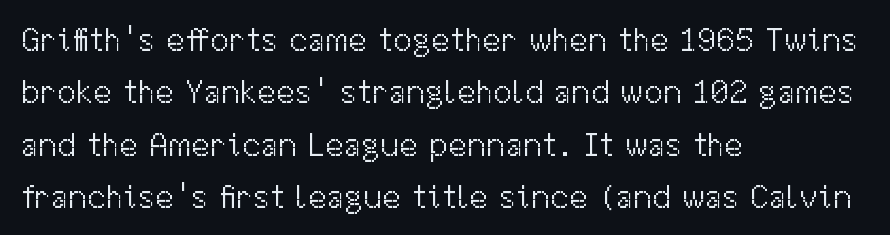
{"serif": "no", "italic": "no", "bold": "no", "weight": "light", "width": "normal", "stroke_contrast": "medium", "x_height": "medium", "monospaced": "no", "underline": "no", "align": "left", "line_spacing": "normal", "line_spacing_ratio": 1.54, "letter_spacing": "normal", "letter_spacing_em": 0.0, "glyph_px": 34}
